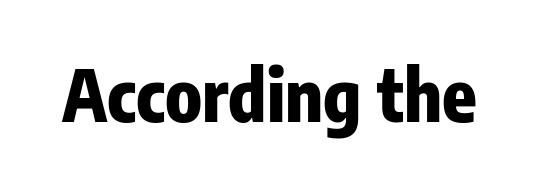
The image shows 71 px heavy, condensed sans-serif type, upright; set normal letter spacing, not underlined; low stroke contrast and a medium x-height.
